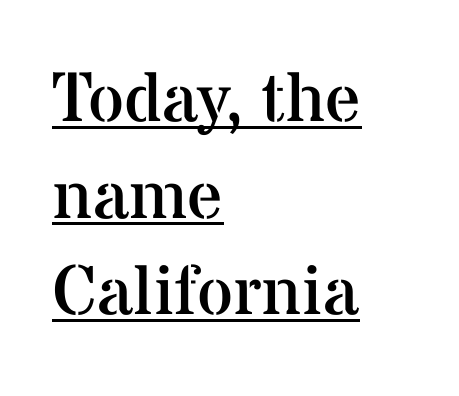
{"serif": "yes", "italic": "no", "bold": "no", "weight": "regular", "width": "normal", "stroke_contrast": "medium", "x_height": "medium", "monospaced": "no", "underline": "yes", "align": "left", "line_spacing": "normal", "line_spacing_ratio": 1.38, "letter_spacing": "normal", "letter_spacing_em": 0.0, "glyph_px": 70}
